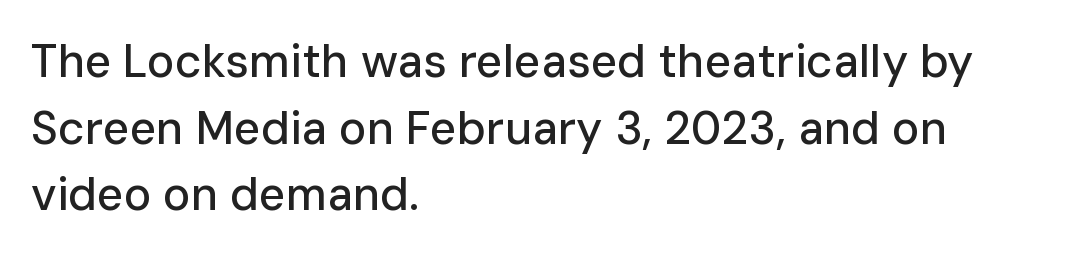
{"serif": "no", "italic": "no", "width": "normal", "stroke_contrast": "low", "x_height": "medium", "monospaced": "no", "underline": "no", "align": "left", "line_spacing": "normal", "line_spacing_ratio": 1.45, "letter_spacing": "normal", "letter_spacing_em": 0.0, "glyph_px": 46}
